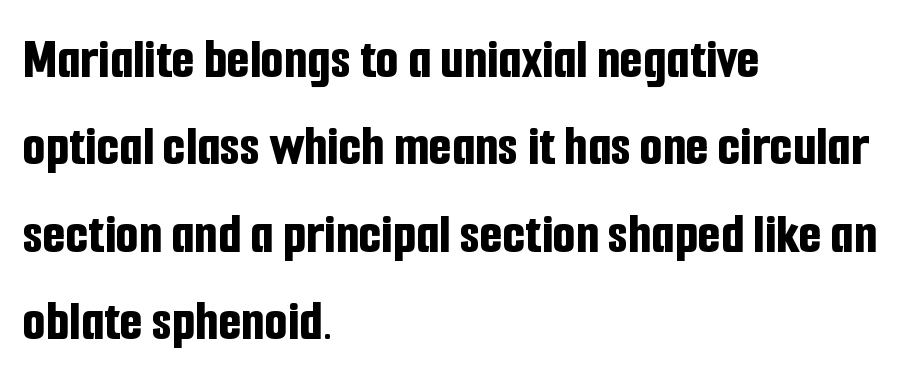
A bare baseline throughout the passage. One-word summary of the alignment: left. Varying glyph widths throughout — classic text-font behaviour. Nothing unusual about the tracking: characters are spaced as the font intends. Is the type bold? Yes — the strokes are clearly thick and heavy.
